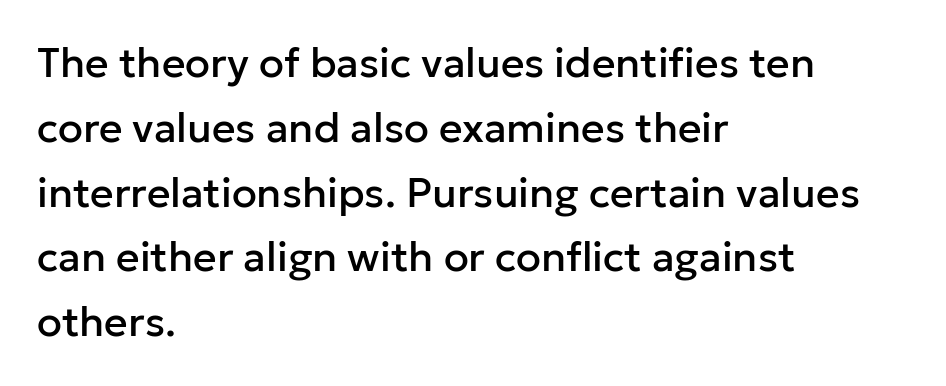
The image shows 41 px sans-serif type, upright; set left-aligned, normal line spacing (1.58x), normal letter spacing, not underlined; low stroke contrast and a medium x-height.
